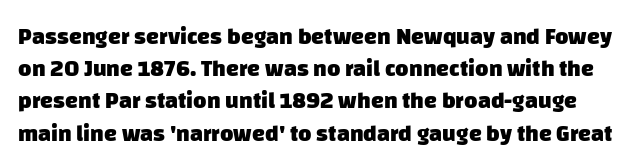
Q: Is the text bold? A: Yes.
Q: Is the text underlined? A: No.
Q: Is the spacing between letters normal or unusually wide? A: Normal.
Q: Is the spacing between lines tight, normal or loose? A: Normal.
